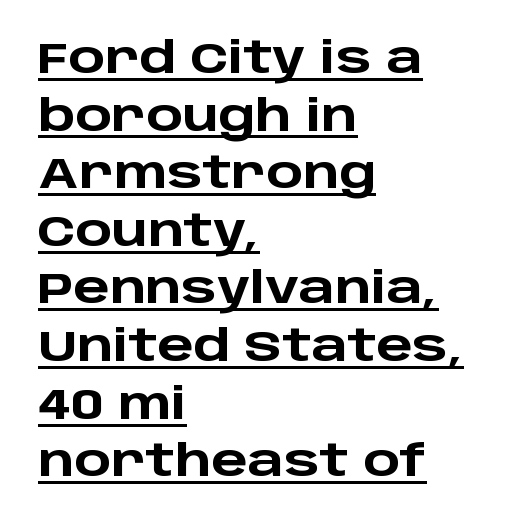
The image shows 43 px heavy, wide sans-serif type, upright; set left-aligned, normal line spacing (1.34x), normal letter spacing, underlined; low stroke contrast and a large x-height.
